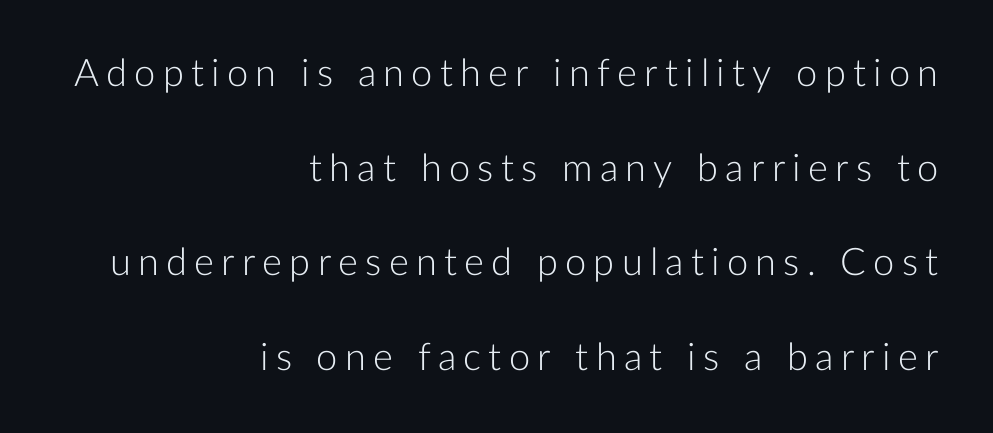
This sample is right-justified, so line beginnings fall wherever the words allow. Vertically, the passage feels expansive, rows floating well apart. Note: no serifs on the glyphs. Weight: in the light-to-regular range.
